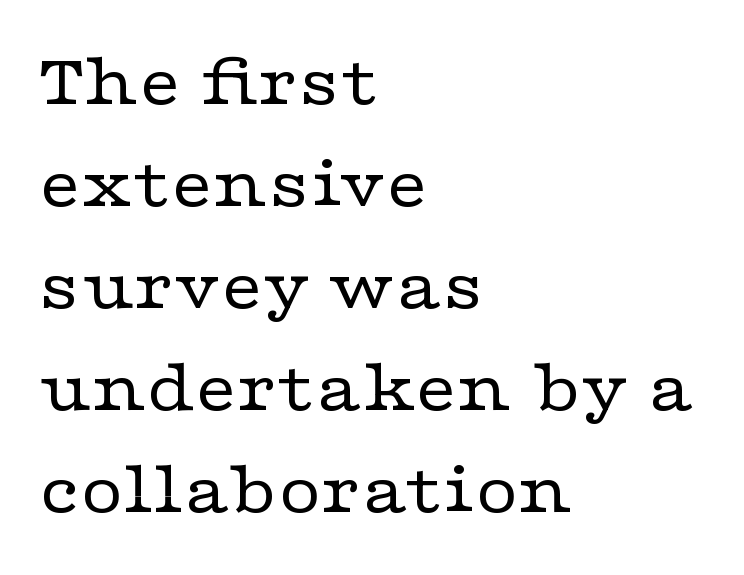
No extra ink here — the face is not bold. This sample uses plain, unmodified letter spacing. A typesetter would call this proportional, since set widths differ per character. The space directly below the letters is spotless. The axis of the letterforms is exactly vertical.
